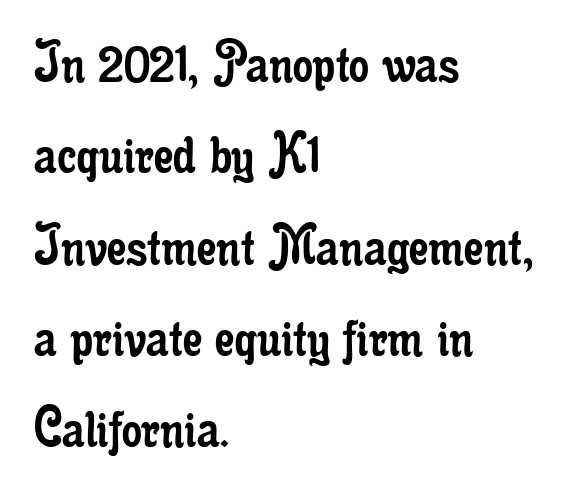
Little horizontal feet cap the strokes, marking this as serif type. The typesetting does not lean heavy: it is not bold. Line beginnings align vertically; line endings do not. Compared with typical body copy, the letter spacing here is the same. One glance says typical: line gaps are just what's usual.
